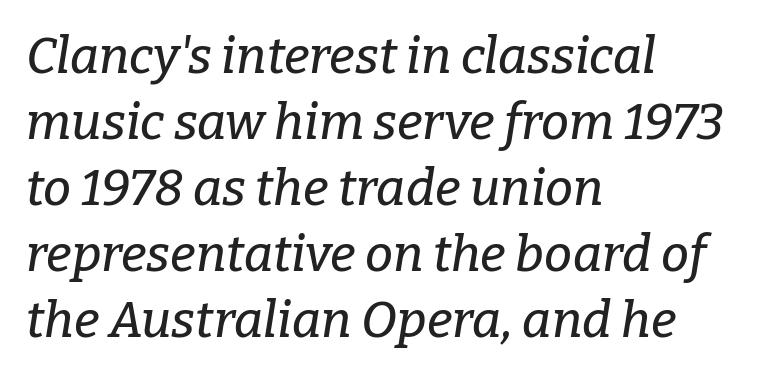
{"serif": "yes", "italic": "yes", "lean": "right", "slant_degrees": 9, "width": "normal", "stroke_contrast": "low", "x_height": "medium", "monospaced": "no", "underline": "no", "align": "left", "line_spacing": "normal", "line_spacing_ratio": 1.32, "letter_spacing": "normal", "letter_spacing_em": 0.0, "glyph_px": 50}
